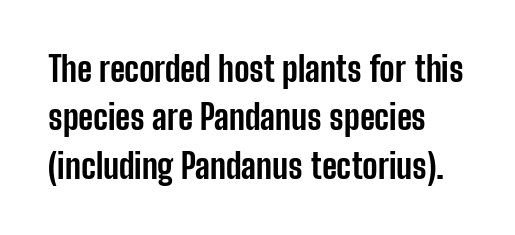
The image shows 34 px bold, condensed sans-serif type, upright; set normal line spacing (1.42x), normal letter spacing, not underlined; low stroke contrast and a medium x-height.
